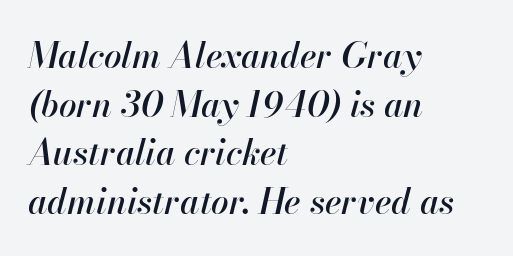
The image shows 35 px text type, italic (leaning right); set left-aligned, normal line spacing (1.39x), normal letter spacing, not underlined; high stroke contrast and a small x-height.
